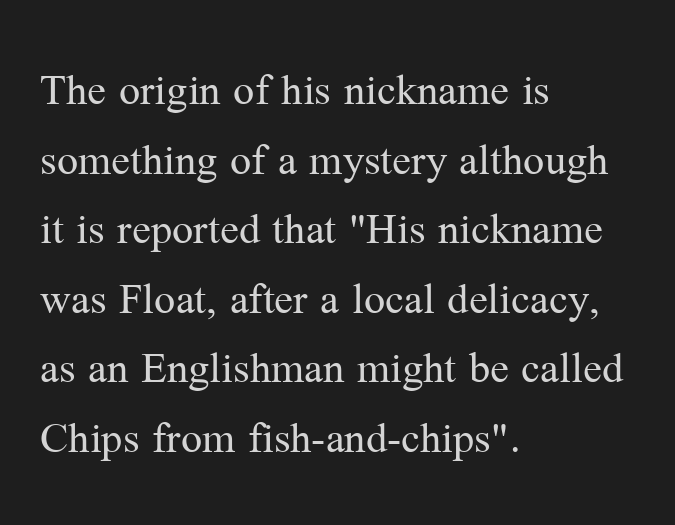
{"serif": "yes", "italic": "no", "bold": "no", "weight": "regular", "width": "normal", "stroke_contrast": "medium", "x_height": "medium", "monospaced": "no", "underline": "no", "align": "left", "line_spacing": "normal", "line_spacing_ratio": 1.48, "letter_spacing": "normal", "letter_spacing_em": 0.0, "glyph_px": 47}
